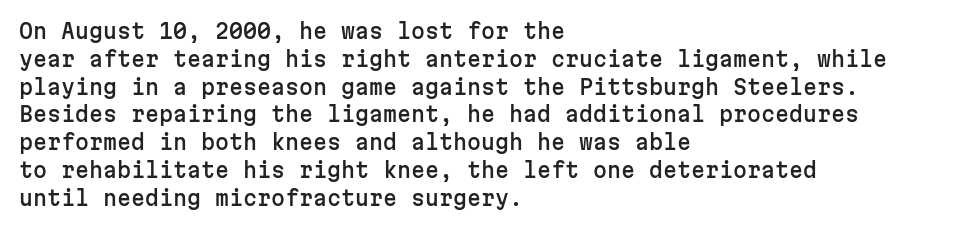
Ordinary non-slanted type is in use. If you drew a ruler down the left edge, every line would touch it. Underlining? Definitely not there. Rows of type keep a routine distance in the vertical direction. Observe the ordinary spacing: letters are neighbours, not strangers.
